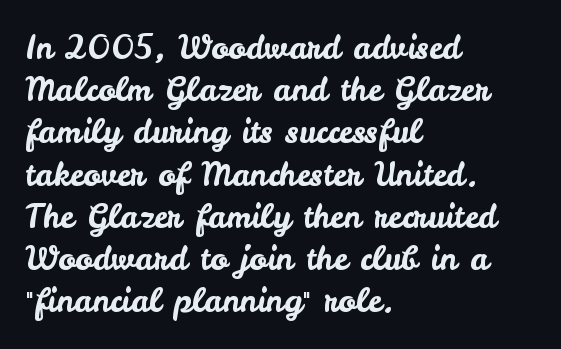
Left-aligned paragraph, ragged on the right. Look at the bottom of the vertical strokes: they stop flat, with no serifs. Clear beneath every line of the passage. Short note: letters normally spaced.
